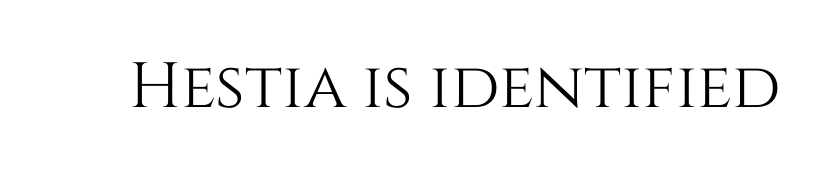
Does the lettering tilt? It doesn't — this is upright. Words float on clear page, feet unadorned. Spacing between characters is what you'd get straight out of the box. The passage shown is typed in a proportional face where columns would drift.
